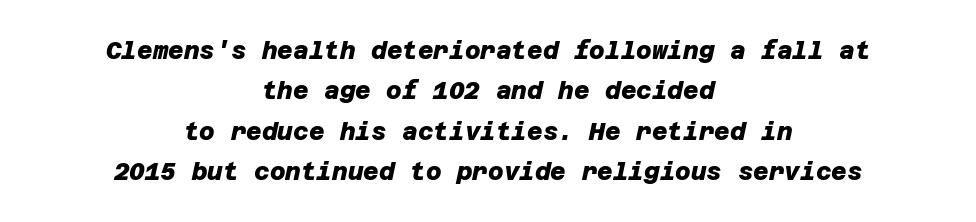
{"bold": "yes", "underline": "no", "align": "center", "line_spacing": "normal", "line_spacing_ratio": 1.68, "letter_spacing": "normal", "letter_spacing_em": 0.0, "glyph_px": 24}
